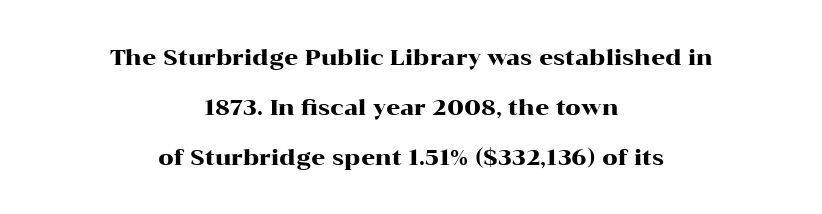
You could call the tracking neutral — neither tight nor loose. The font's upright variant was chosen for this text. You could fit nearly another row in the gap between these rows. Each line is balanced around a shared central axis. Quick note: underline off.
